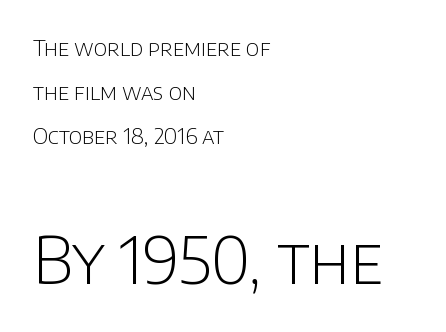
Q: Is the text bold? A: No.
Q: Is the text italic (slanted)? A: No, it is upright.
Q: Is the typeface a serif or a sans-serif typeface? A: Sans-serif.
Q: Is the text underlined? A: No.
Q: How is the paragraph aligned? A: Left-aligned.
Q: Is the spacing between letters normal or unusually wide? A: Normal.
Q: Is the spacing between lines tight, normal or loose? A: Loose.
Q: Which block of text is set in a larger size, the first (top) or the second (bottom)? A: The second (bottom) one.
Q: Width (condensed, normal, or wide)? A: Normal.
Q: Stroke contrast? A: Low.
Q: x-height? A: Large.
Q: Monospaced? A: No.
